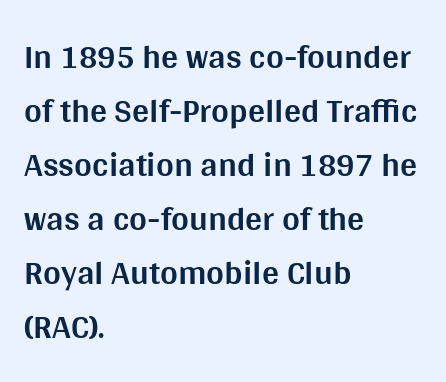
The image shows 34 px bold sans-serif type, upright; set left-aligned, normal line spacing (1.59x), normal letter spacing, not underlined; medium stroke contrast and a large x-height.
